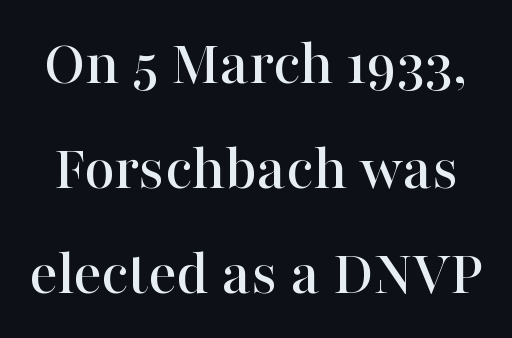
Decoration check: the copy has no underline. Interline gaps are of average width in this sample. The letters advance in unequal steps, a hallmark of proportional type. Ascenders rise straight up at ninety degrees.
